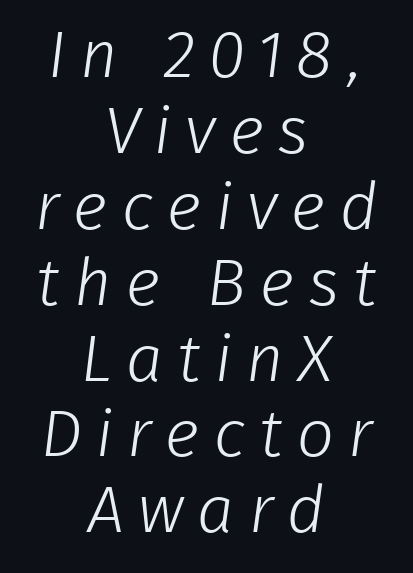
The image shows 66 px light sans-serif type; set centered, tight line spacing (1.15x), unusually wide letter spacing (+0.21 em), not underlined; low stroke contrast and a medium x-height.
